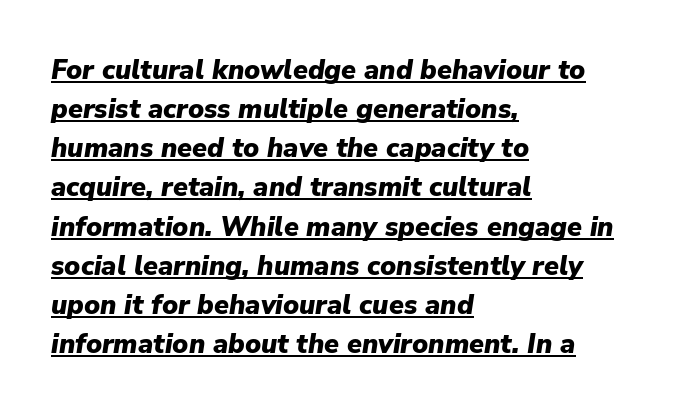
{"italic": "yes", "lean": "right", "slant_degrees": 9, "bold": "yes", "underline": "yes", "align": "left", "line_spacing": "normal", "line_spacing_ratio": 1.45, "letter_spacing": "normal", "letter_spacing_em": 0.0, "glyph_px": 27}
